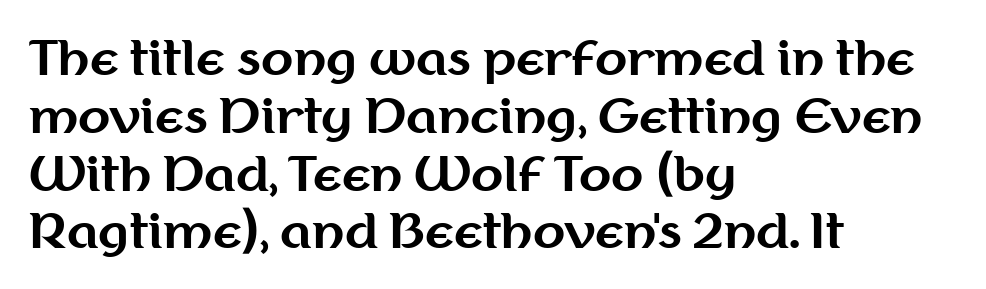
The image shows 47 px bold sans-serif type, upright; set left-aligned, line spacing 1.23x, normal letter spacing, not underlined; medium stroke contrast and a medium x-height.
